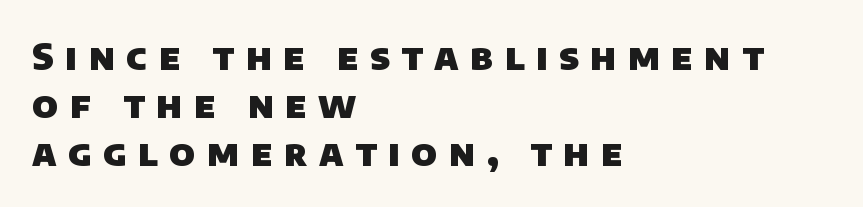
{"serif": "no", "bold": "yes", "weight": "heavy", "width": "normal", "stroke_contrast": "low", "x_height": "large", "monospaced": "no", "underline": "no", "align": "left", "line_spacing": "normal", "line_spacing_ratio": 1.34, "letter_spacing": "wide", "letter_spacing_em": 0.32, "glyph_px": 36}
